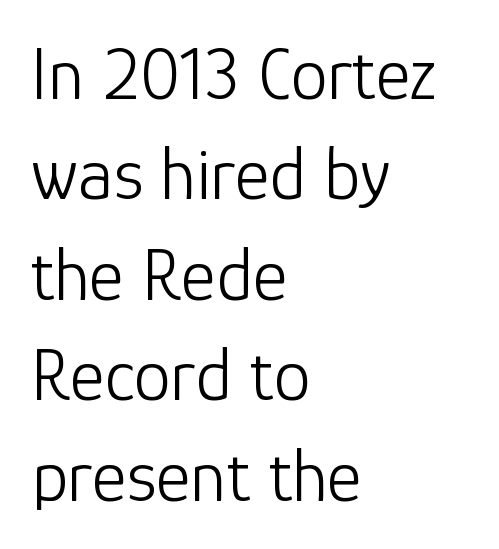
No heavy texture on the line: the type isn't bold. These lines are set flush left with a ragged right edge. The letters advance in unequal steps, a hallmark of proportional type. Plain, unruled lines of type. The face used here is rendered with its standard letterfit.
